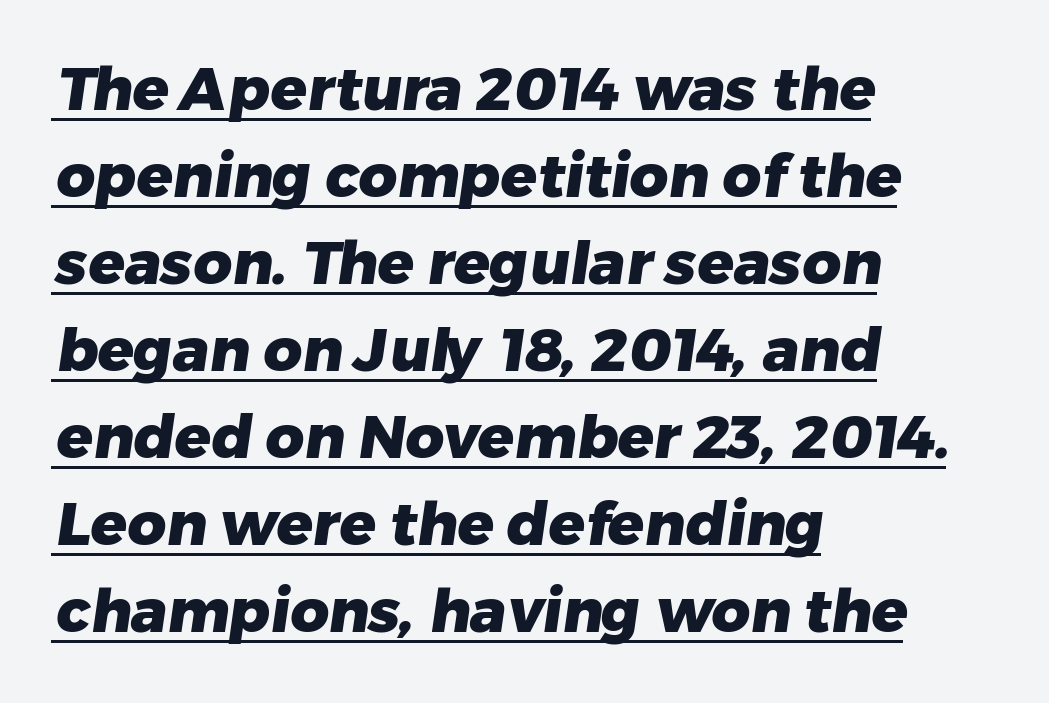
{"serif": "no", "bold": "yes", "weight": "heavy", "width": "normal", "stroke_contrast": "low", "x_height": "medium", "monospaced": "no", "underline": "yes", "align": "left", "line_spacing": "normal", "line_spacing_ratio": 1.45, "letter_spacing": "normal", "letter_spacing_em": 0.0, "glyph_px": 60}
